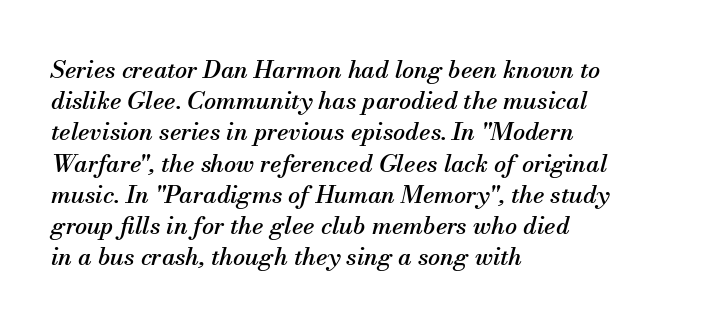
The image shows 24 px text type, italic (leaning right); set left-aligned, normal line spacing (1.3x), normal letter spacing, not underlined.
